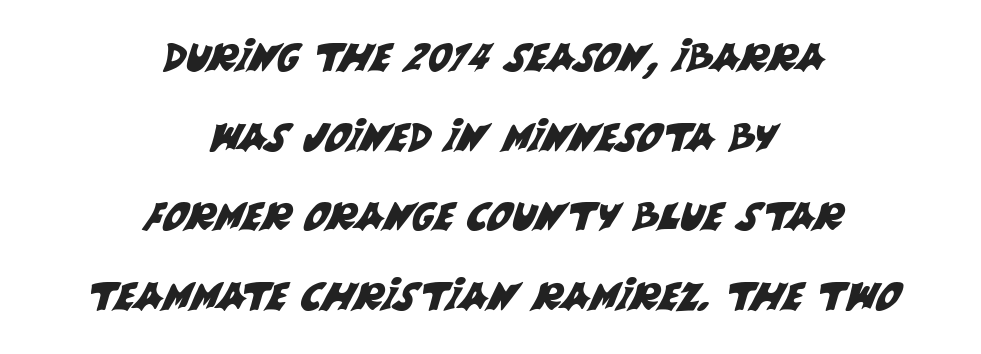
Q: Is the typeface a serif or a sans-serif typeface? A: Sans-serif.
Q: Is the text underlined? A: No.
Q: How is the paragraph aligned? A: Centered.
Q: Is the spacing between letters normal or unusually wide? A: Normal.
Q: Is the spacing between lines tight, normal or loose? A: Loose.
Q: Width (condensed, normal, or wide)? A: Normal.
Q: Stroke contrast? A: Medium.
Q: x-height? A: Large.
Q: Monospaced? A: No.
